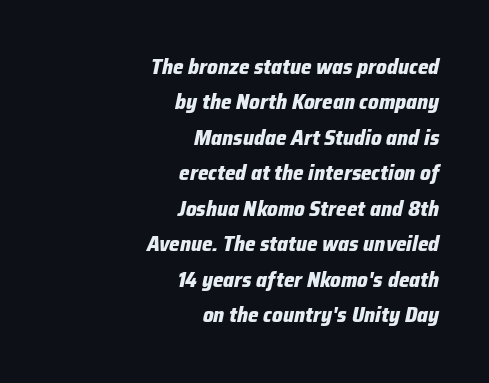
{"italic": "yes", "lean": "right", "slant_degrees": 12, "bold": "yes", "underline": "no", "align": "right", "line_spacing": "normal", "line_spacing_ratio": 1.69, "letter_spacing": "normal", "letter_spacing_em": 0.0, "glyph_px": 21}
